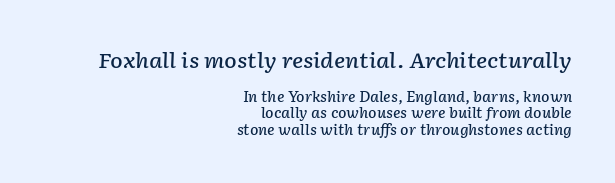
The image shows 21 px text type, italic (leaning right); set right-aligned, line spacing 1.18x, normal letter spacing, not underlined; the first (top) block is 1.5x larger.
